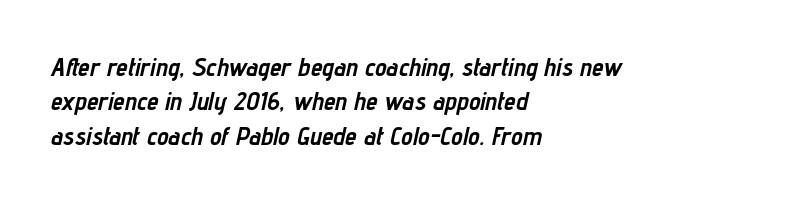
The image shows 26 px bold type, italic (leaning right); set left-aligned, normal line spacing (1.32x), normal letter spacing, not underlined.
